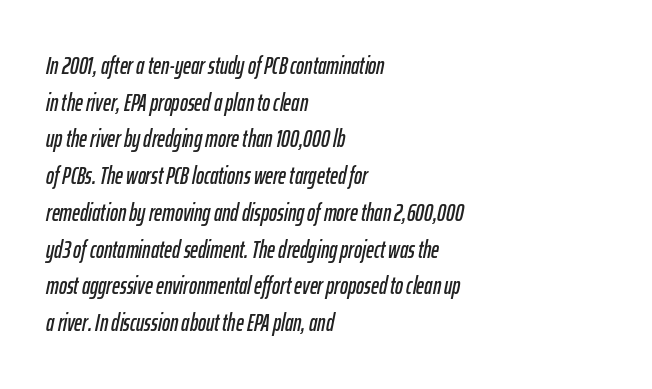
The image shows 24 px text type, italic (leaning right); set left-aligned, normal line spacing (1.53x), normal letter spacing, not underlined.
